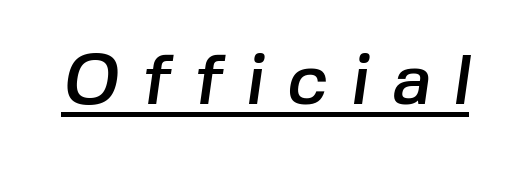
Q: Is the typeface a serif or a sans-serif typeface? A: Sans-serif.
Q: Is the text underlined? A: Yes.
Q: Is the spacing between letters normal or unusually wide? A: Unusually wide.
Q: Width (condensed, normal, or wide)? A: Normal.
Q: Stroke contrast? A: Low.
Q: x-height? A: Medium.
Q: Monospaced? A: No.
